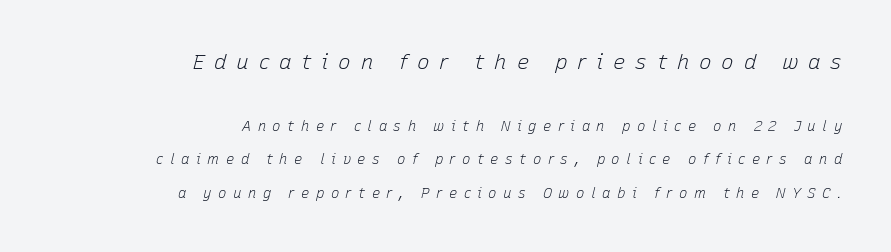
Q: Is the text bold? A: No.
Q: Is the text italic (slanted)? A: Yes, it leans right by about 15 degrees.
Q: Is the text underlined? A: No.
Q: How is the paragraph aligned? A: Right-aligned.
Q: Is the spacing between letters normal or unusually wide? A: Unusually wide.
Q: Is the spacing between lines tight, normal or loose? A: Loose.
Q: Which block of text is set in a larger size, the first (top) or the second (bottom)? A: The first (top) one.
